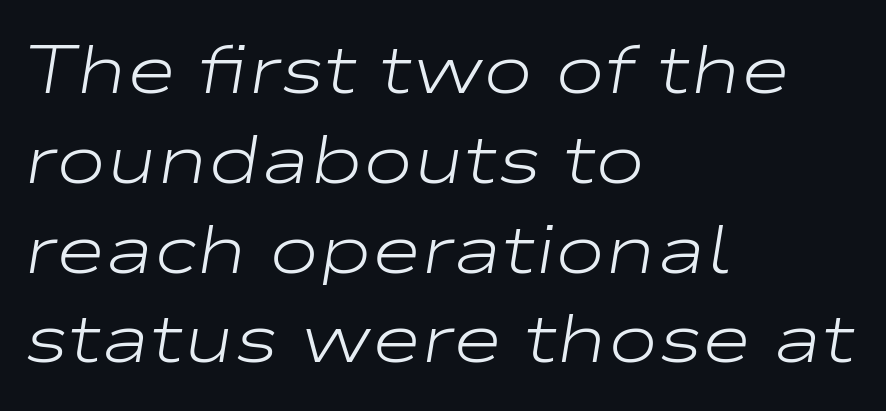
Q: Is the text bold? A: No.
Q: Is the text italic (slanted)? A: Yes, it leans right by about 9 degrees.
Q: Is the text underlined? A: No.
Q: How is the paragraph aligned? A: Left-aligned.
Q: Is the spacing between letters normal or unusually wide? A: Normal.
Q: Is the spacing between lines tight, normal or loose? A: Normal.
Q: Width (condensed, normal, or wide)? A: Wide.
Q: Stroke contrast? A: Low.
Q: x-height? A: Medium.
Q: Monospaced? A: No.
